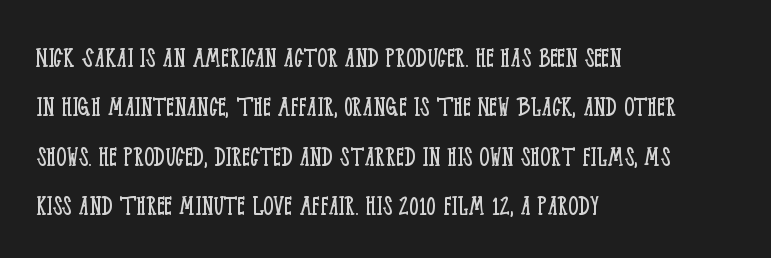
Q: Is the text bold? A: No.
Q: Is the text italic (slanted)? A: No, it is upright.
Q: Is the typeface a serif or a sans-serif typeface? A: Serif.
Q: Is the text underlined? A: No.
Q: How is the paragraph aligned? A: Left-aligned.
Q: Is the spacing between letters normal or unusually wide? A: Normal.
Q: Is the spacing between lines tight, normal or loose? A: Normal.
Q: Width (condensed, normal, or wide)? A: Condensed.
Q: Stroke contrast? A: Low.
Q: x-height? A: Large.
Q: Monospaced? A: No.
